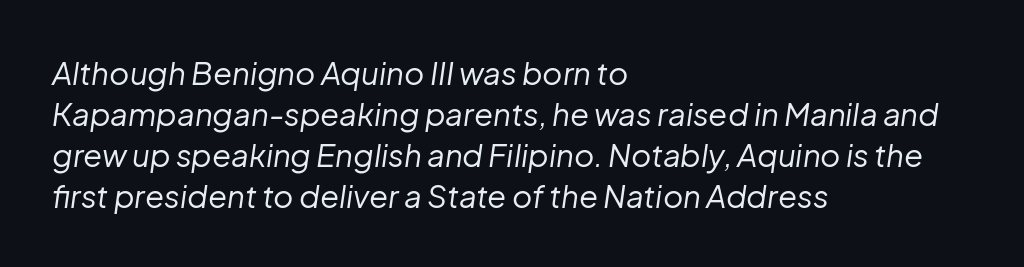
{"italic": "yes", "lean": "right", "slant_degrees": 8, "bold": "no", "weight": "regular", "width": "normal", "stroke_contrast": "low", "x_height": "medium", "monospaced": "no", "underline": "no", "align": "left", "line_spacing": "normal", "line_spacing_ratio": 1.32, "letter_spacing": "normal", "letter_spacing_em": 0.0, "glyph_px": 31}
